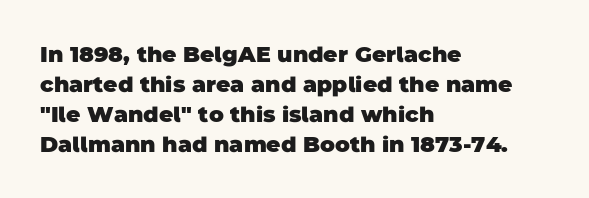
{"bold": "yes", "underline": "no", "align": "left", "line_spacing": "normal", "line_spacing_ratio": 1.36, "letter_spacing": "normal", "letter_spacing_em": 0.0, "glyph_px": 22}
